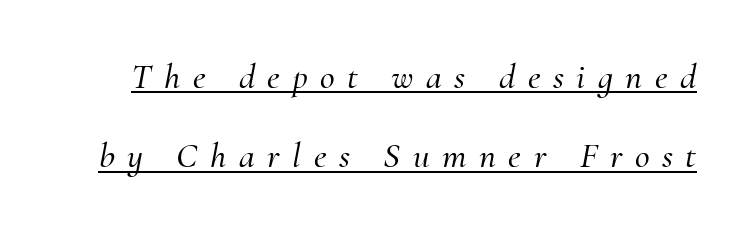
Q: Is the text italic (slanted)? A: Yes, it leans right by about 10 degrees.
Q: Is the typeface a serif or a sans-serif typeface? A: Serif.
Q: Is the text underlined? A: Yes.
Q: Is the spacing between letters normal or unusually wide? A: Unusually wide.
Q: Is the spacing between lines tight, normal or loose? A: Loose.
Q: Width (condensed, normal, or wide)? A: Normal.
Q: Stroke contrast? A: Medium.
Q: x-height? A: Small.
Q: Monospaced? A: No.
